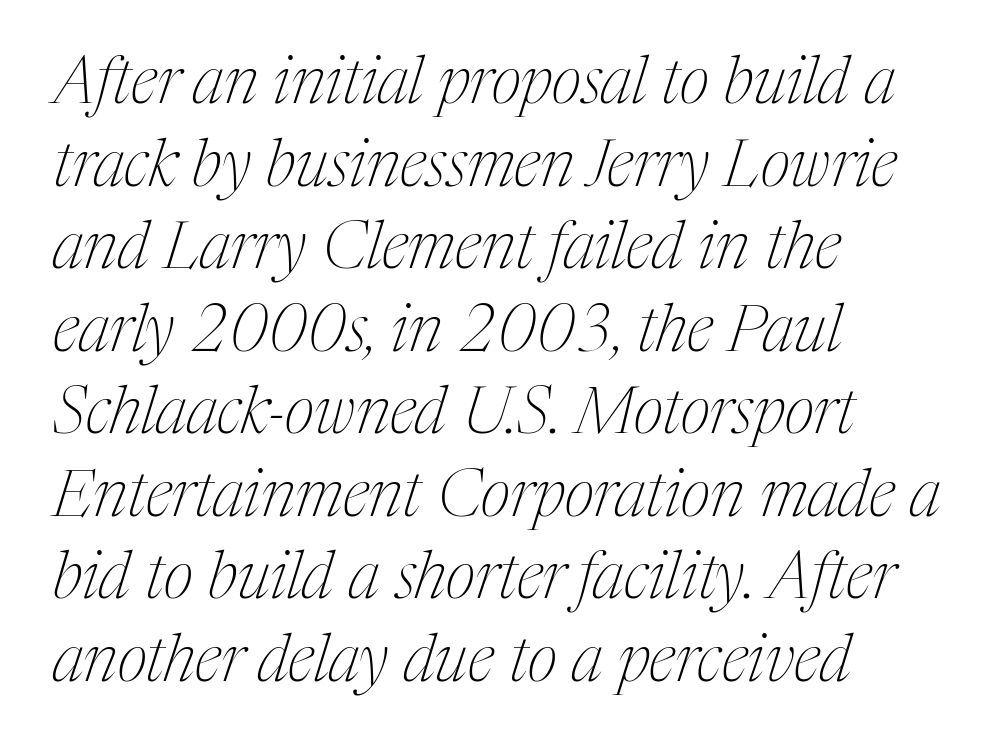
Q: Is the text bold? A: No.
Q: Is the text italic (slanted)? A: Yes, it leans right by about 17 degrees.
Q: Is the typeface a serif or a sans-serif typeface? A: Serif.
Q: Is the text underlined? A: No.
Q: How is the paragraph aligned? A: Left-aligned.
Q: Is the spacing between letters normal or unusually wide? A: Normal.
Q: Is the spacing between lines tight, normal or loose? A: Normal.
Q: Width (condensed, normal, or wide)? A: Condensed.
Q: Stroke contrast? A: Medium.
Q: x-height? A: Medium.
Q: Monospaced? A: No.
